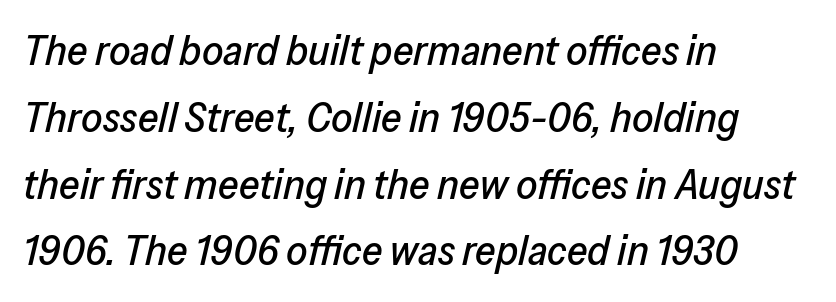
{"italic": "yes", "lean": "right", "slant_degrees": 13, "width": "normal", "stroke_contrast": "low", "x_height": "medium", "monospaced": "no", "underline": "no", "align": "left", "line_spacing": "normal", "line_spacing_ratio": 1.59, "letter_spacing": "normal", "letter_spacing_em": 0.0, "glyph_px": 42}
